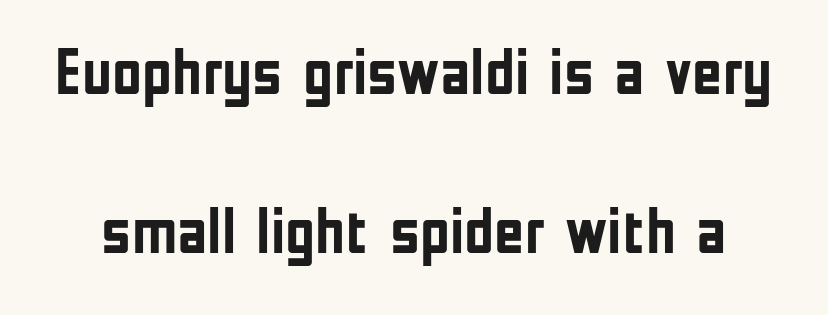
Note the varied advance widths — an 'i' is clearly narrower than an 'm'. The letters sit at their default tracking, neither squeezed nor spread. Widely set lines give the paragraph a tall, airy silhouette. This rendering features lettering with no underline. Font category for this specimen: sans-serif.
